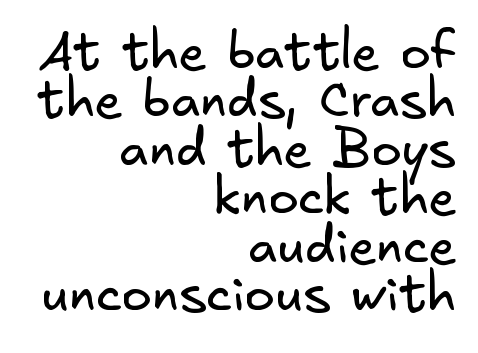
Short note: letters normally spaced. Short and long lines alike share a common ending point at right. The rendering uses a small line-height, squeezing the rows. This rendering employs a face without finishing strokes, i.e., a sans-serif. Is this a heavy cut? Hardly; it is regular or lighter. Has an underline been added? It has not.
